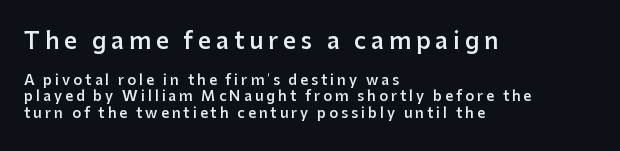
The image shows 23 px text type, upright; set left-aligned, line spacing 1.19x, unusually wide letter spacing (+0.21 em), not underlined; the first (top) block is 1.64x larger.
